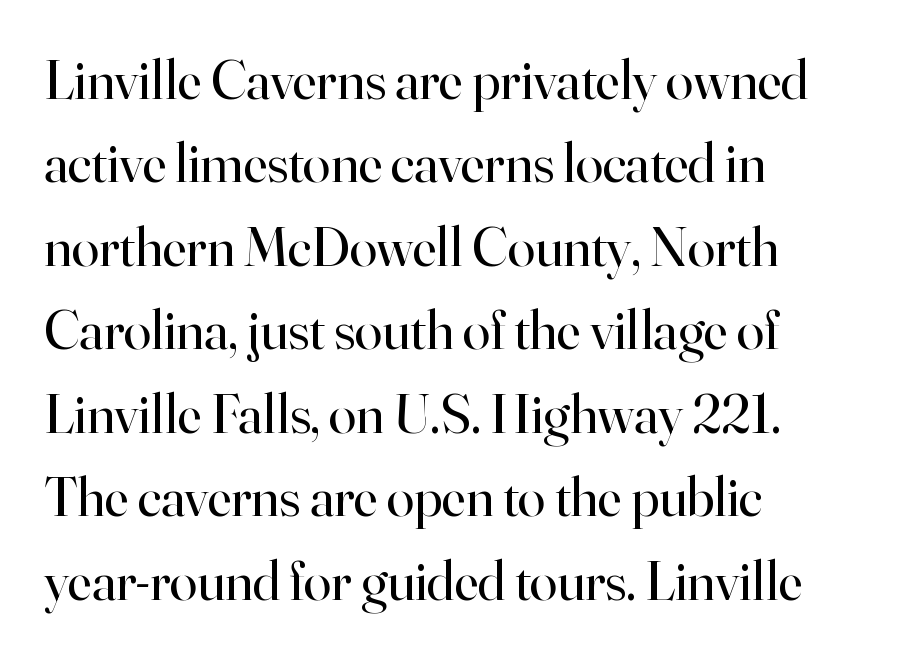
{"serif": "yes", "italic": "no", "bold": "no", "weight": "regular", "width": "normal", "stroke_contrast": "high", "x_height": "small", "monospaced": "no", "underline": "no", "align": "left", "line_spacing": "normal", "line_spacing_ratio": 1.49, "letter_spacing": "normal", "letter_spacing_em": 0.0, "glyph_px": 56}
